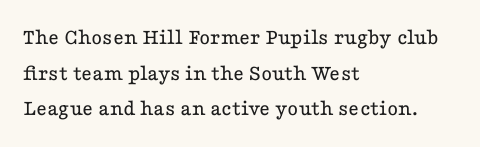
Baseline-to-baseline distance is the conventional proportion of letter height. The passage is arranged the way most books set body copy — flush left. The glyphs are unaccompanied by any horizontal stroke below them. The gaps between neighbouring characters are ordinary and unremarkable.
